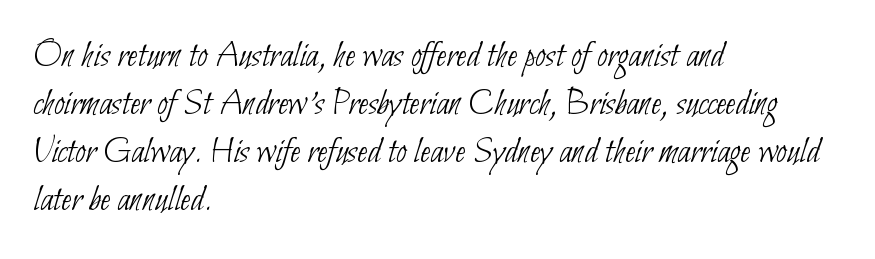
The rendering shows plain stroke endings on the letterforms — a sans-serif design. Descender tails drop into unmarked territory. Think standard paragraph weight, or any step lighter than that. Tracking here is standard; glyphs follow each other at the usual distance. Is the block centered? No — it sits flush against the left margin.
